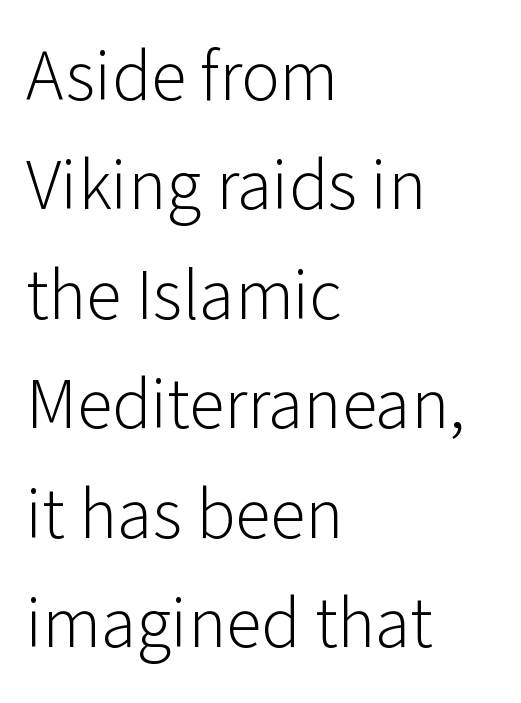
Regular leading. Is this a sans? Yes — the strokes have no serifs. Proportional: the letters do not fall into vertical columns. This rendering uses left alignment, leaving the right contour irregular.
